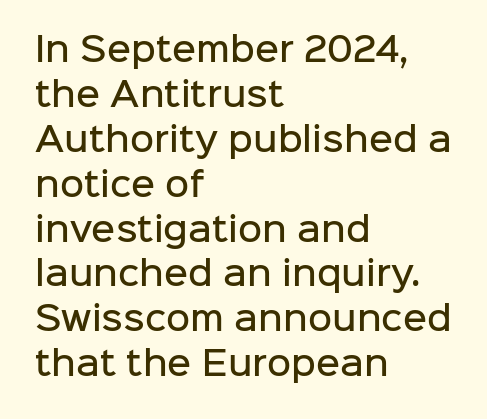
{"serif": "no", "italic": "no", "bold": "semi", "weight": "semibold", "width": "normal", "stroke_contrast": "low", "x_height": "medium", "monospaced": "no", "underline": "no", "align": "left", "line_spacing": "normal", "line_spacing_ratio": 1.36, "letter_spacing": "normal", "letter_spacing_em": 0.0, "glyph_px": 33}
